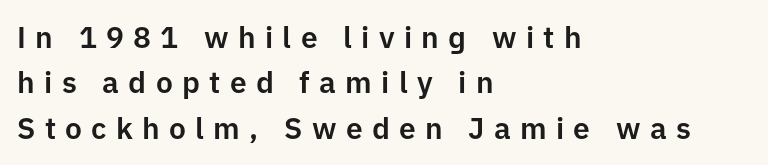
Leading: standard. The characters display no serif detailing; their extremities are plain. The ragged edge is on the right, which tells us the setting is flush left. This sample has the flowing, uneven cadence of proportional lettering.
